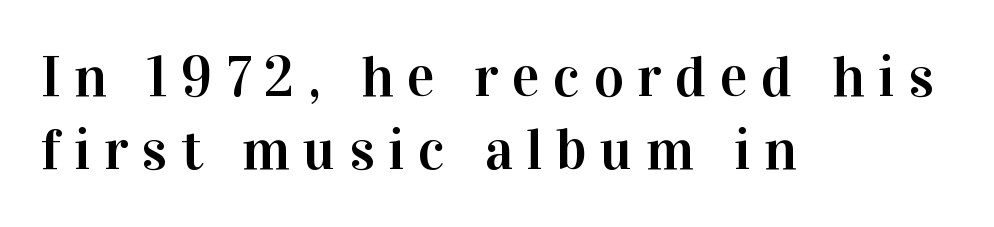
The image shows 58 px serif type, upright; set left-aligned, normal line spacing (1.26x), unusually wide letter spacing (+0.23 em), not underlined; high stroke contrast and a medium x-height.
